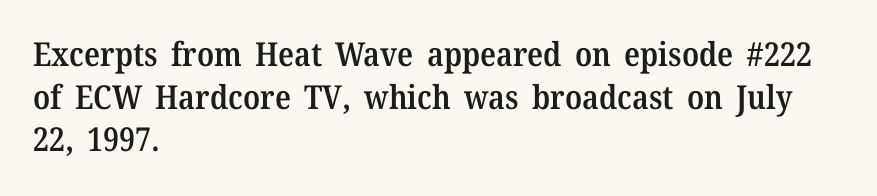
Q: Is the text bold? A: Semi-bold.
Q: Is the text italic (slanted)? A: No, it is upright.
Q: Is the typeface a serif or a sans-serif typeface? A: Serif.
Q: Is the text underlined? A: No.
Q: How is the paragraph aligned? A: Left-aligned.
Q: Is the spacing between letters normal or unusually wide? A: Normal.
Q: Is the spacing between lines tight, normal or loose? A: Normal.
Q: Width (condensed, normal, or wide)? A: Normal.
Q: Stroke contrast? A: Medium.
Q: x-height? A: Medium.
Q: Monospaced? A: No.
